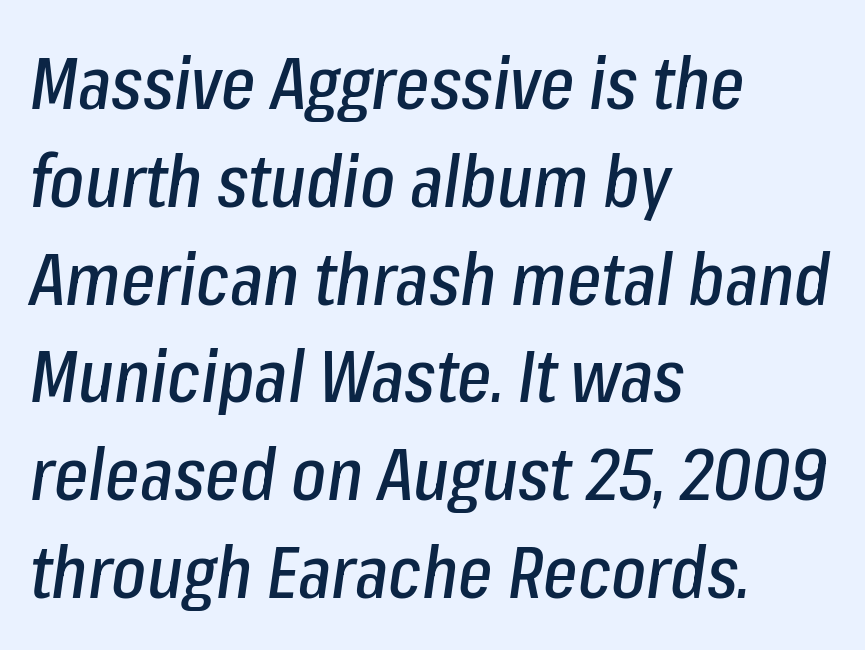
{"italic": "yes", "lean": "right", "slant_degrees": 8, "width": "condensed", "stroke_contrast": "low", "x_height": "medium", "monospaced": "no", "underline": "no", "align": "left", "line_spacing": "normal", "line_spacing_ratio": 1.34, "letter_spacing": "normal", "letter_spacing_em": 0.0, "glyph_px": 73}
